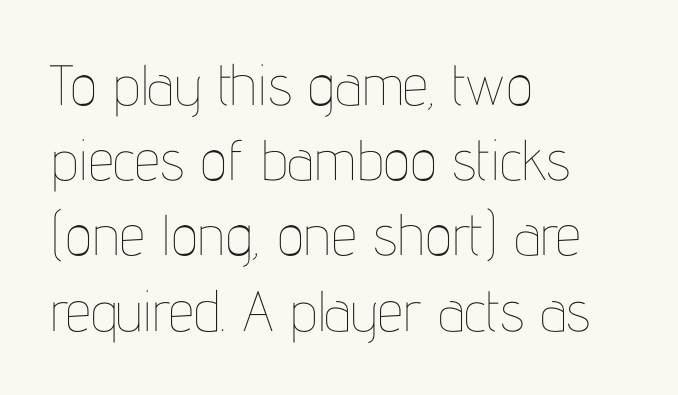
The image shows 57 px thin, condensed type, upright; set left-aligned, normal line spacing (1.32x), normal letter spacing, not underlined; low stroke contrast and a medium x-height.
